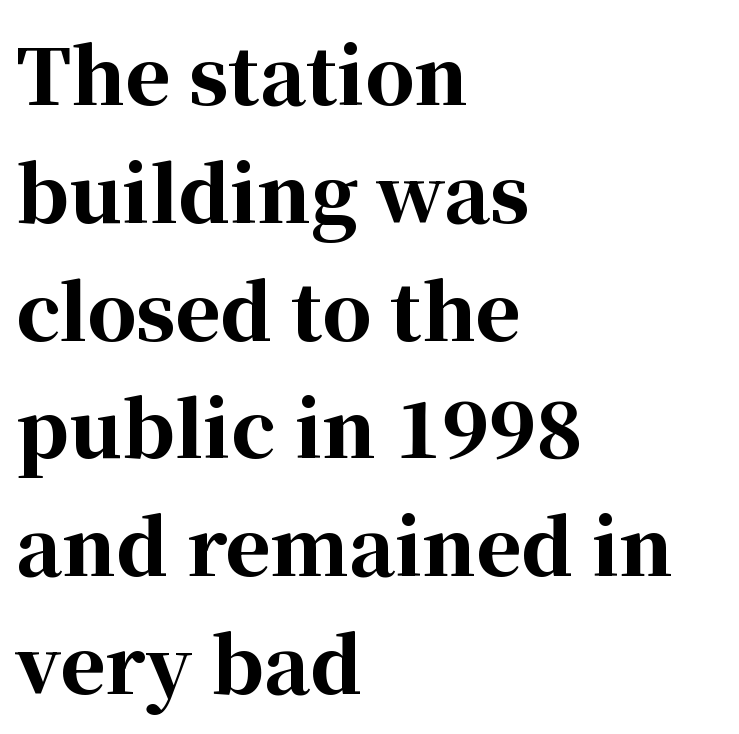
{"serif": "yes", "italic": "no", "bold": "yes", "weight": "bold", "width": "normal", "stroke_contrast": "high", "x_height": "medium", "monospaced": "no", "underline": "no", "align": "left", "line_spacing": "normal", "line_spacing_ratio": 1.53, "letter_spacing": "normal", "letter_spacing_em": 0.0, "glyph_px": 77}
